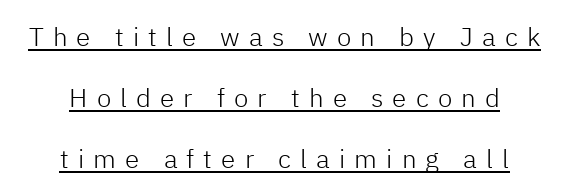
Like a heading marked for emphasis, these lines bear an underscore. Substantial extra tracking has been applied to these lines. A light-to-regular cut is what we see here. The line-height multiplier appears high, well above default. Caption: multi-line text, centered on the measure. A roman cut, with each character standing at attention.
